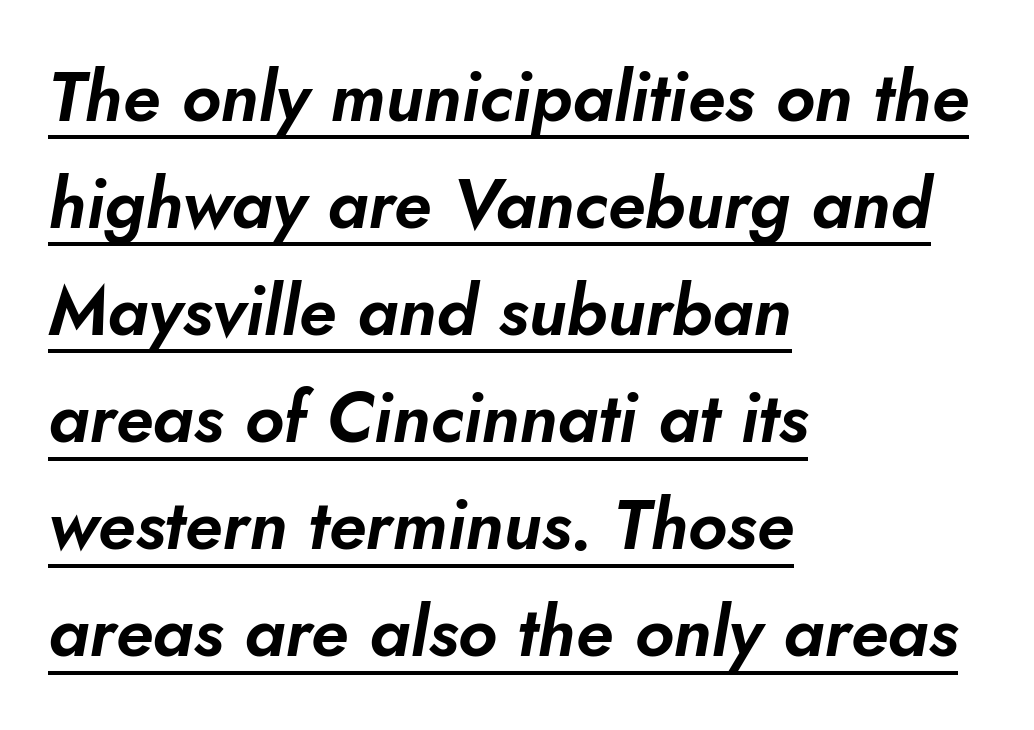
{"italic": "yes", "lean": "right", "slant_degrees": 10, "width": "normal", "stroke_contrast": "low", "x_height": "small", "monospaced": "no", "underline": "yes", "align": "left", "line_spacing": "normal", "line_spacing_ratio": 1.53, "letter_spacing": "normal", "letter_spacing_em": 0.0, "glyph_px": 70}
